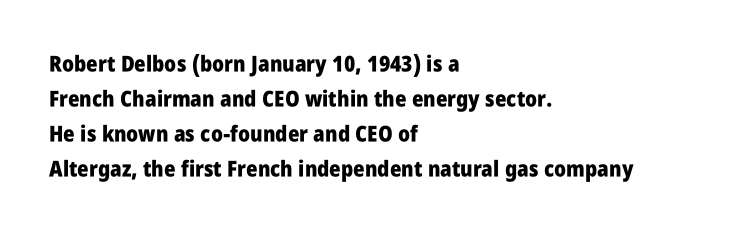
Q: Is the text bold? A: Yes.
Q: Is the text italic (slanted)? A: No, it is upright.
Q: Is the text underlined? A: No.
Q: How is the paragraph aligned? A: Left-aligned.
Q: Is the spacing between letters normal or unusually wide? A: Normal.
Q: Is the spacing between lines tight, normal or loose? A: Normal.
